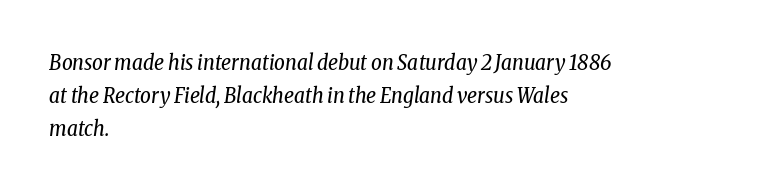
{"italic": "yes", "lean": "right", "slant_degrees": 8, "bold": "no", "underline": "no", "align": "left", "line_spacing": "normal", "line_spacing_ratio": 1.57, "letter_spacing": "normal", "letter_spacing_em": 0.0, "glyph_px": 21}
